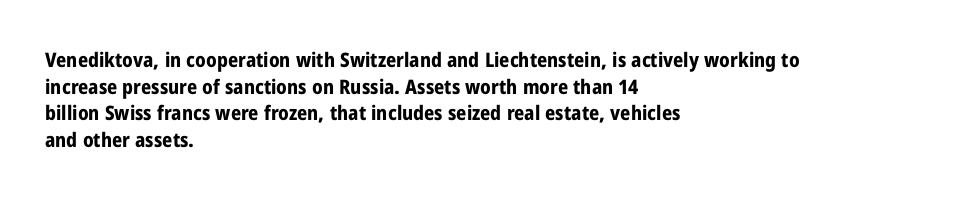
The image shows 20 px bold type, upright; set left-aligned, normal line spacing (1.33x), normal letter spacing, not underlined.
